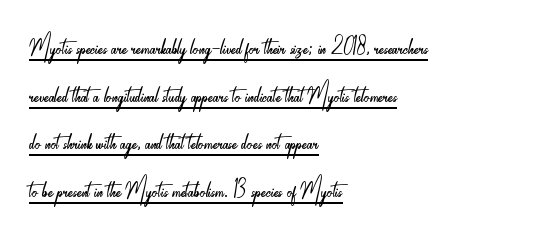
Q: Is the text bold? A: No.
Q: Is the text italic (slanted)? A: Yes.
Q: Is the typeface a serif or a sans-serif typeface? A: Sans-serif.
Q: Is the text underlined? A: Yes.
Q: How is the paragraph aligned? A: Left-aligned.
Q: Is the spacing between letters normal or unusually wide? A: Normal.
Q: Is the spacing between lines tight, normal or loose? A: Normal.
Q: Width (condensed, normal, or wide)? A: Condensed.
Q: Stroke contrast? A: Low.
Q: x-height? A: Small.
Q: Monospaced? A: No.
